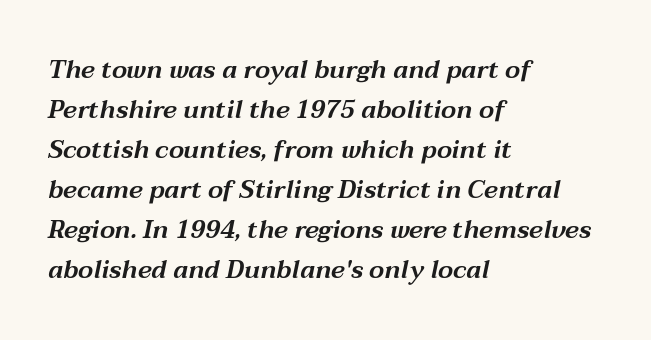
{"italic": "yes", "lean": "right", "slant_degrees": 12, "underline": "no", "align": "left", "line_spacing": "normal", "line_spacing_ratio": 1.6, "letter_spacing": "normal", "letter_spacing_em": 0.0, "glyph_px": 25}
